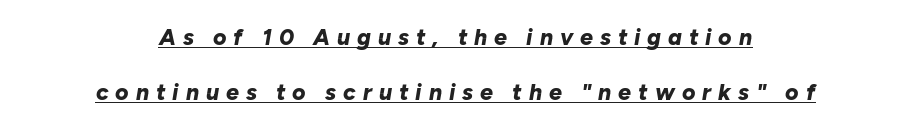
The image shows 23 px bold type, italic (leaning right); set centered, loose line spacing (2.4x), unusually wide letter spacing (+0.3 em), underlined.
